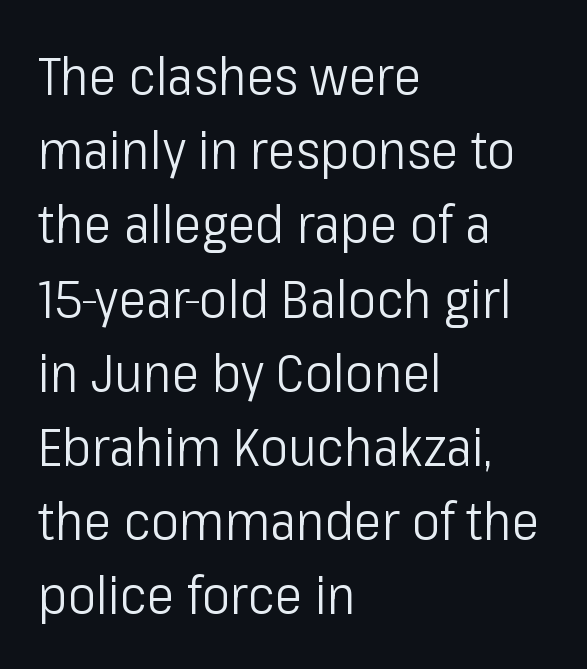
Each letter's strokes conclude bluntly, with no projecting serifs. Every stem runs plumb, perpendicular to the baseline. Bold? No — there's no thickening of the strokes. These lines are rendered in a variable-pitch font.
